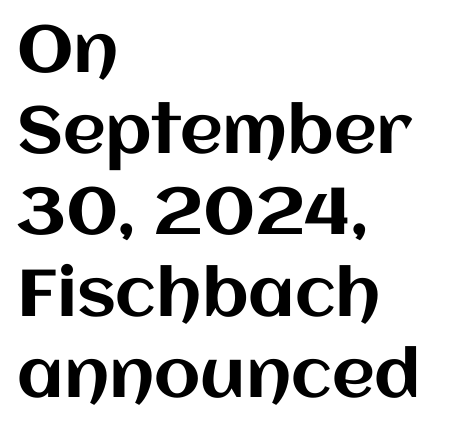
Q: Is the text italic (slanted)? A: No, it is upright.
Q: Is the text underlined? A: No.
Q: How is the paragraph aligned? A: Left-aligned.
Q: Is the spacing between letters normal or unusually wide? A: Normal.
Q: Width (condensed, normal, or wide)? A: Normal.
Q: Stroke contrast? A: Medium.
Q: x-height? A: Large.
Q: Monospaced? A: No.
